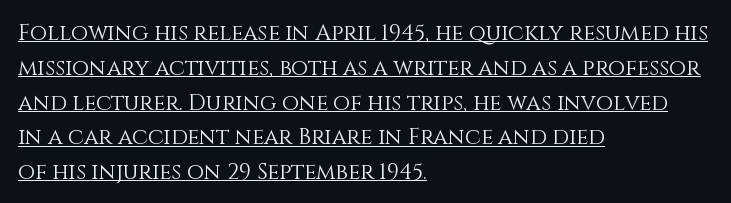
{"italic": "no", "bold": "no", "underline": "yes", "align": "left", "line_spacing": "normal", "line_spacing_ratio": 1.58, "letter_spacing": "normal", "letter_spacing_em": 0.0, "glyph_px": 22}
